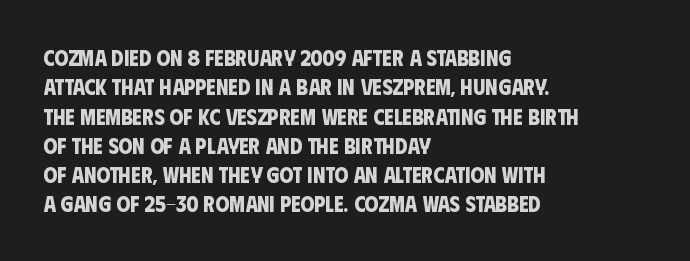
The image shows 22 px bold type; set left-aligned, normal line spacing (1.33x), normal letter spacing, not underlined.
